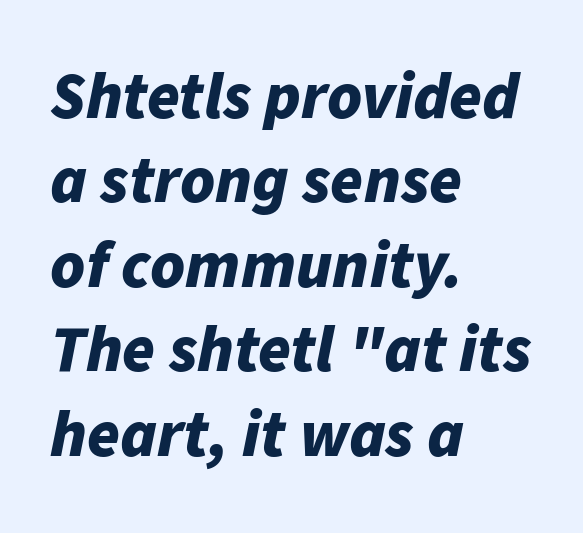
The image shows 66 px bold type, italic (leaning right); set left-aligned, normal line spacing (1.28x), normal letter spacing, not underlined; low stroke contrast and a medium x-height.
